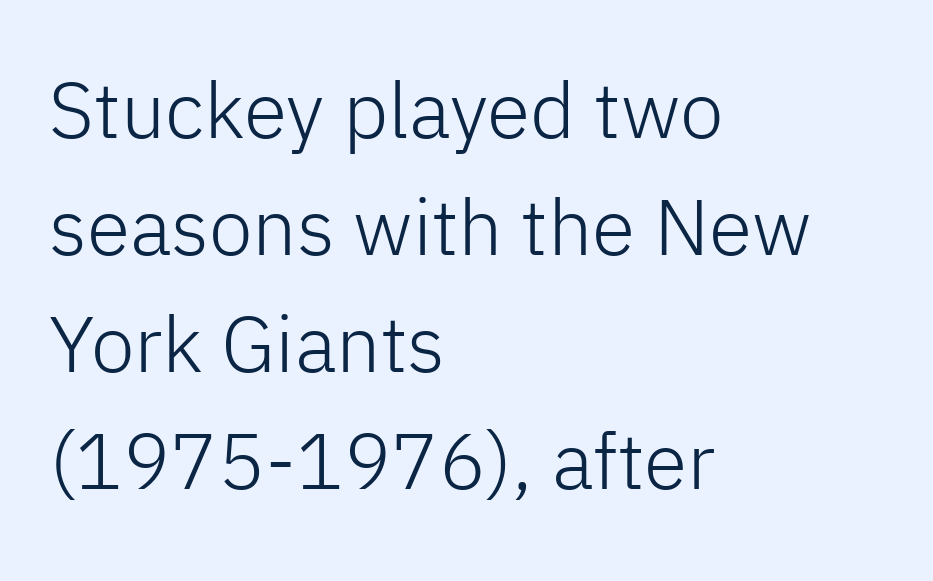
The image shows 79 px light sans-serif type, upright; set left-aligned, normal line spacing (1.48x), normal letter spacing, not underlined; low stroke contrast and a medium x-height.
